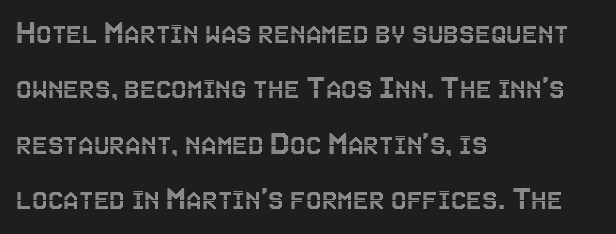
Q: Is the text italic (slanted)? A: No, it is upright.
Q: Is the text underlined? A: No.
Q: How is the paragraph aligned? A: Left-aligned.
Q: Is the spacing between letters normal or unusually wide? A: Normal.
Q: Is the spacing between lines tight, normal or loose? A: Normal.
Q: Width (condensed, normal, or wide)? A: Condensed.
Q: x-height? A: Large.
Q: Monospaced? A: No.
